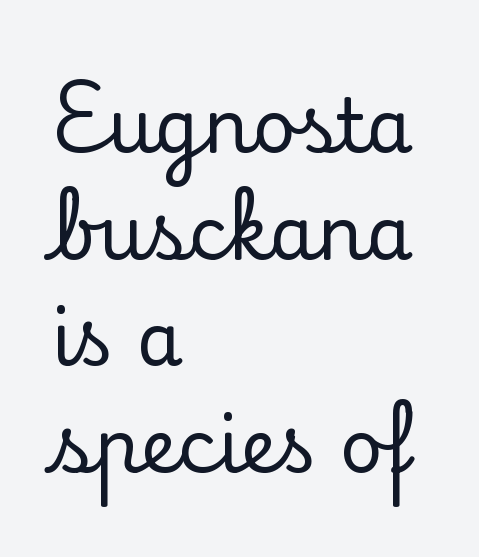
This sample is left-justified, so line endings fall wherever the words run out. Yep, those are serifs on the letters. Do the characters align in a grid? No, the font is proportional. The axis of the letterforms is exactly vertical.
